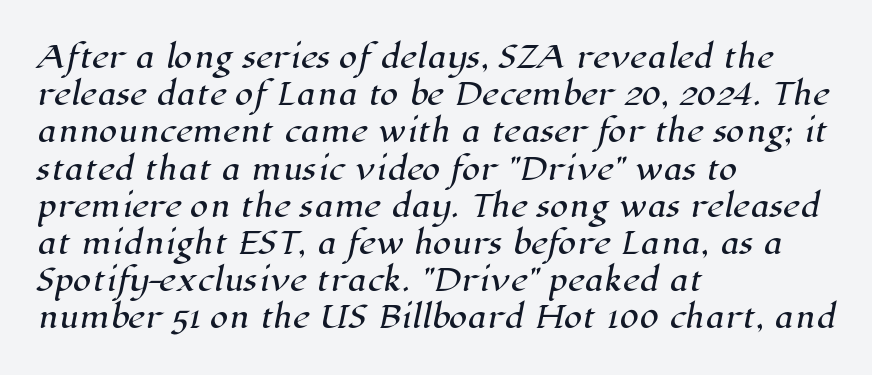
Any mark beneath the type? The region is blank. Small tapered or slab feet sit at the stroke ends, so this counts as serif. Look at the tracking — it's just the regular setting, nothing added. The rendering uses natural spacing where letterforms have individual widths. These lines are set flush left with a ragged right edge.
